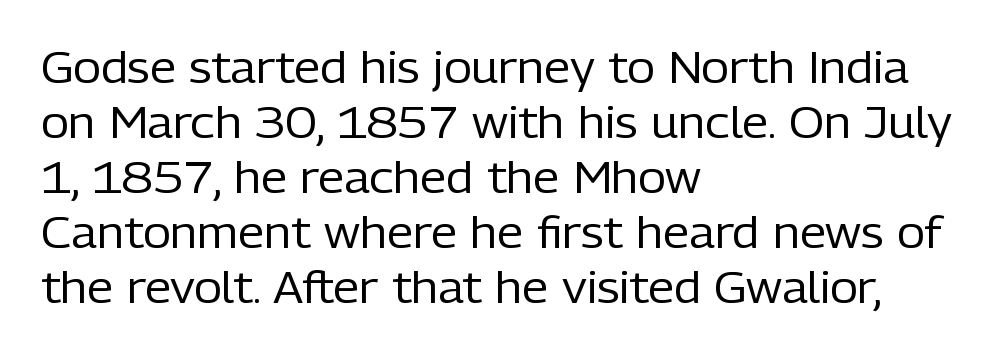
Regular leading. Caption: face not bold, strokes unweighted. No extra tracking has been applied to these lines. Honestly, there is no underline to notice here at all. In CSS terms this would be text-align: left. Spacing verdict: proportional, widths tailored to each character.
